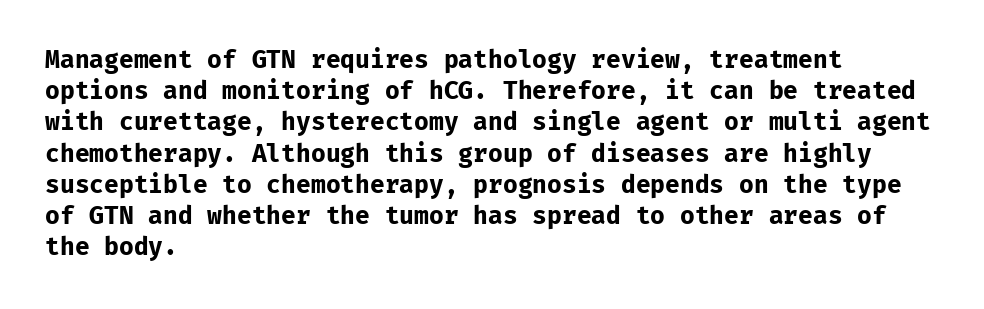
{"italic": "no", "bold": "yes", "underline": "no", "align": "left", "line_spacing": "normal", "line_spacing_ratio": 1.3, "letter_spacing": "normal", "letter_spacing_em": 0.0, "glyph_px": 24}
